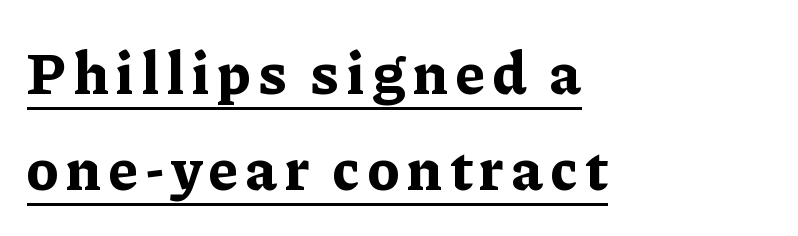
Q: Is the text bold? A: Yes.
Q: Is the text italic (slanted)? A: No, it is upright.
Q: Is the typeface a serif or a sans-serif typeface? A: Serif.
Q: Is the text underlined? A: Yes.
Q: How is the paragraph aligned? A: Left-aligned.
Q: Is the spacing between lines tight, normal or loose? A: Normal.
Q: Width (condensed, normal, or wide)? A: Normal.
Q: Stroke contrast? A: Low.
Q: x-height? A: Medium.
Q: Monospaced? A: No.
